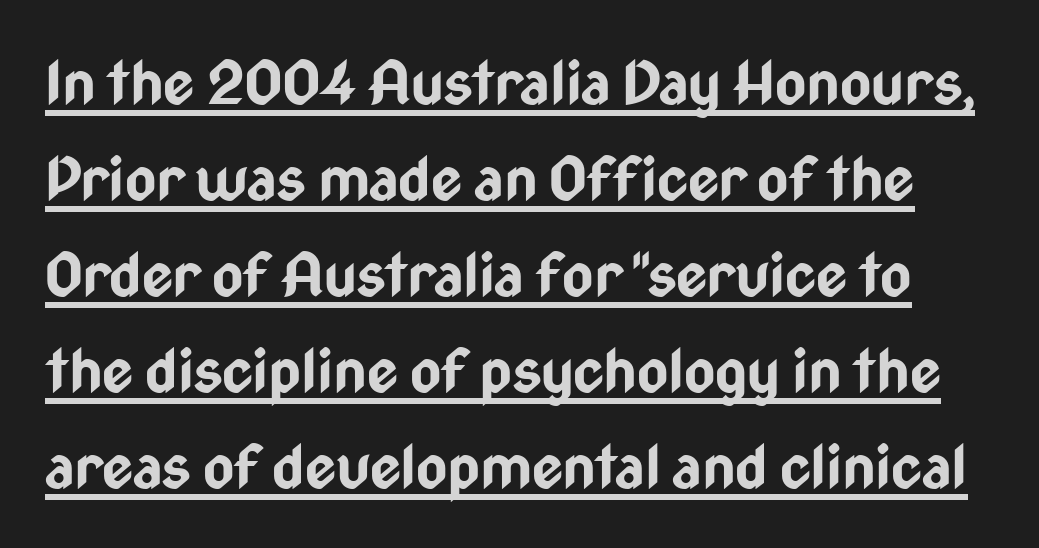
{"serif": "no", "italic": "no", "bold": "yes", "weight": "bold", "width": "condensed", "stroke_contrast": "low", "x_height": "medium", "monospaced": "no", "underline": "yes", "line_spacing": "normal", "line_spacing_ratio": 1.6, "letter_spacing": "normal", "letter_spacing_em": 0.0, "glyph_px": 60}
